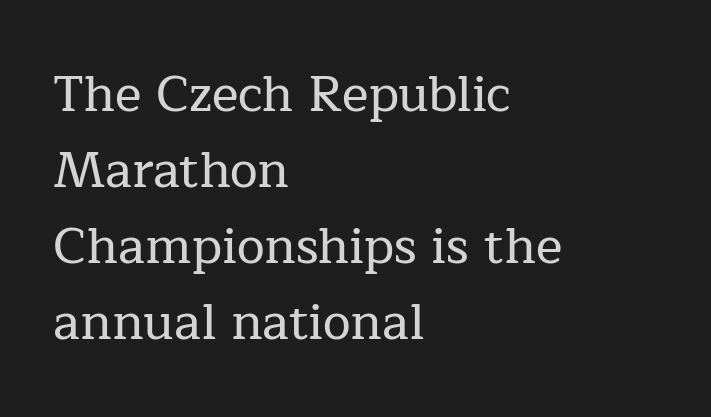
Q: Is the text italic (slanted)? A: No, it is upright.
Q: Is the typeface a serif or a sans-serif typeface? A: Serif.
Q: Is the text underlined? A: No.
Q: How is the paragraph aligned? A: Left-aligned.
Q: Is the spacing between letters normal or unusually wide? A: Normal.
Q: Is the spacing between lines tight, normal or loose? A: Normal.
Q: Width (condensed, normal, or wide)? A: Normal.
Q: Stroke contrast? A: Low.
Q: x-height? A: Medium.
Q: Monospaced? A: No.
